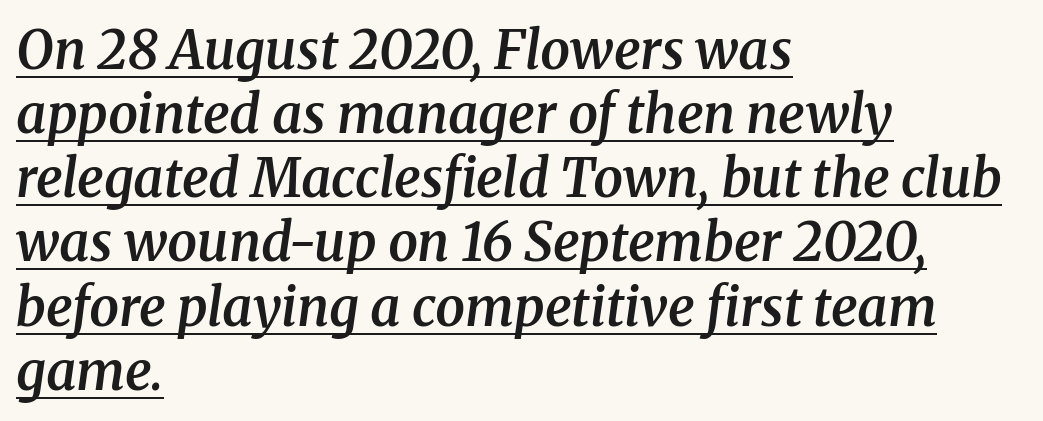
The image shows 53 px semibold serif type, italic (leaning right); set left-aligned, line spacing 1.21x, normal letter spacing, underlined; medium stroke contrast and a medium x-height.
